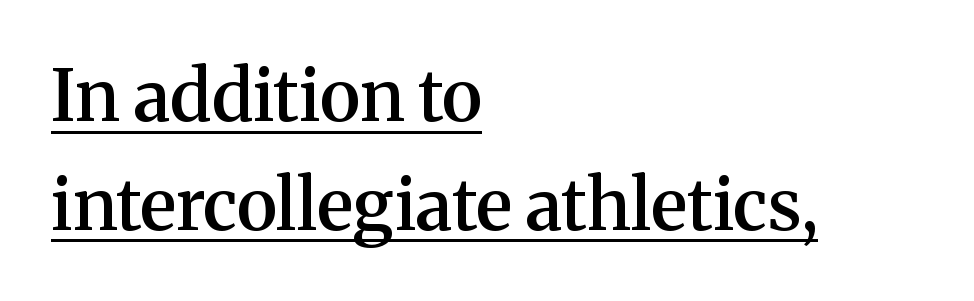
Q: Is the text bold? A: Semi-bold.
Q: Is the text italic (slanted)? A: No, it is upright.
Q: Is the typeface a serif or a sans-serif typeface? A: Serif.
Q: Is the text underlined? A: Yes.
Q: How is the paragraph aligned? A: Left-aligned.
Q: Is the spacing between letters normal or unusually wide? A: Normal.
Q: Is the spacing between lines tight, normal or loose? A: Normal.
Q: Width (condensed, normal, or wide)? A: Normal.
Q: Stroke contrast? A: Medium.
Q: x-height? A: Medium.
Q: Monospaced? A: No.
